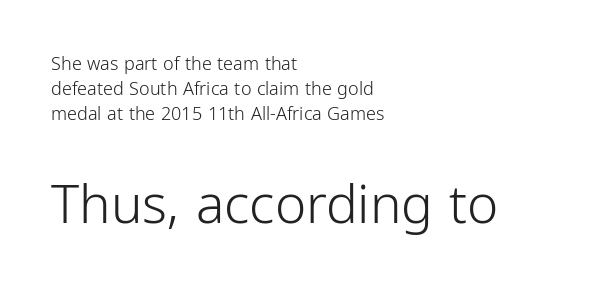
{"serif": "no", "italic": "no", "bold": "no", "weight": "light", "width": "condensed", "stroke_contrast": "low", "x_height": "medium", "monospaced": "no", "underline": "no", "align": "left", "line_spacing": "normal", "line_spacing_ratio": 1.4, "letter_spacing": "normal", "letter_spacing_em": 0.0, "larger_block": "second", "size_ratio": 2.94, "glyph_px": 53}
